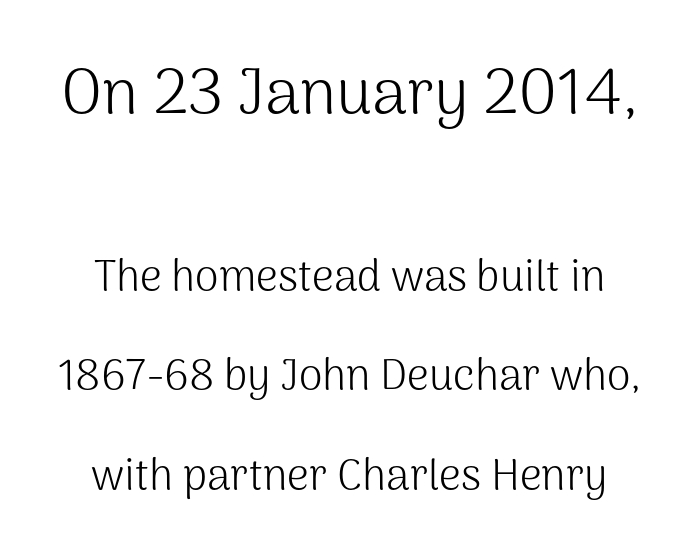
Bigger letters appear in the top chunk; the bottom chunk is reduced. The weight tops out at a normal text grade. The passage shown is typeset with a sans-serif family. Varying glyph widths throughout — classic text-font behaviour. Observe the ordinary spacing: letters are neighbours, not strangers.
